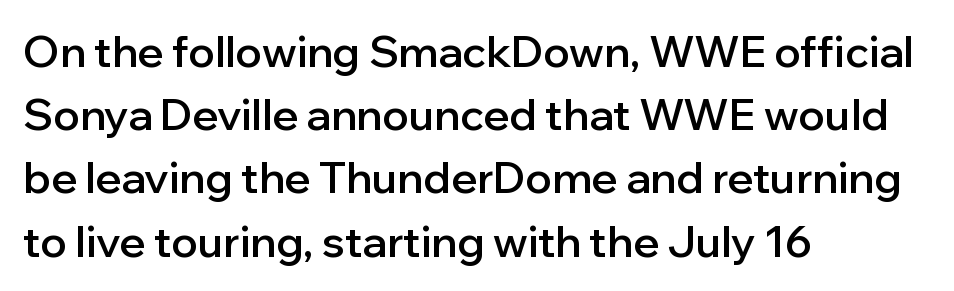
This is sans-serif lettering, the kind often seen on screens and signage. In CSS terms this would be text-align: left. This rendering features lettering with no underline. Leading: standard.
